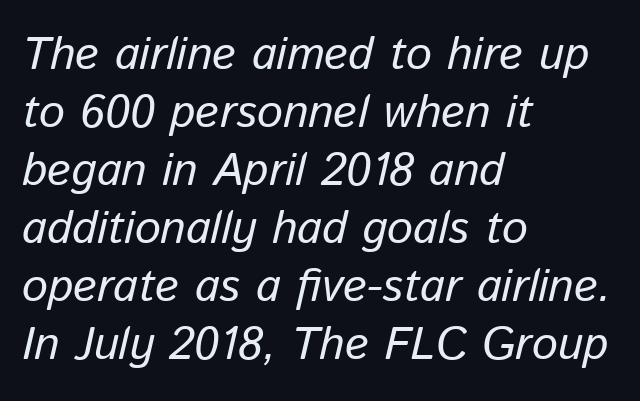
Quick note: underline off. Bold? No — there's no thickening of the strokes. This rendering leaves character spacing at its baseline value. The rendering uses natural spacing where letterforms have individual widths.
